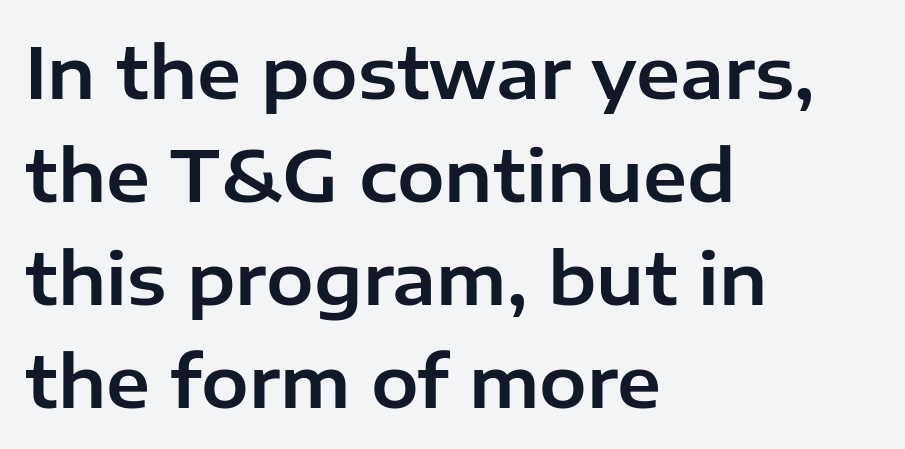
{"serif": "no", "italic": "no", "width": "normal", "stroke_contrast": "low", "x_height": "medium", "monospaced": "no", "underline": "no", "align": "left", "line_spacing": "normal", "line_spacing_ratio": 1.45, "letter_spacing": "normal", "letter_spacing_em": 0.0, "glyph_px": 71}
